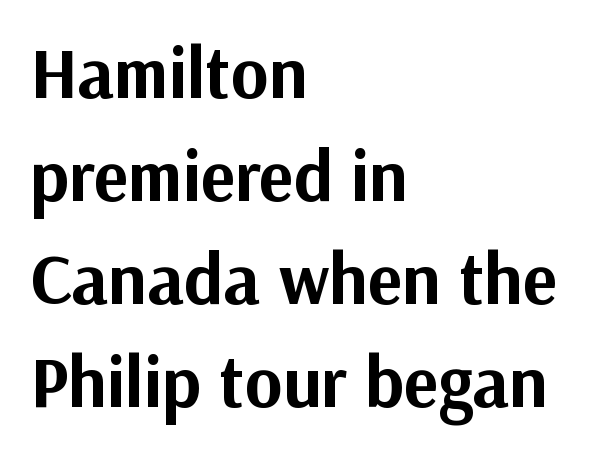
The image shows 72 px bold sans-serif type, upright; set left-aligned, normal line spacing (1.43x), normal letter spacing, not underlined; medium stroke contrast and a medium x-height.
